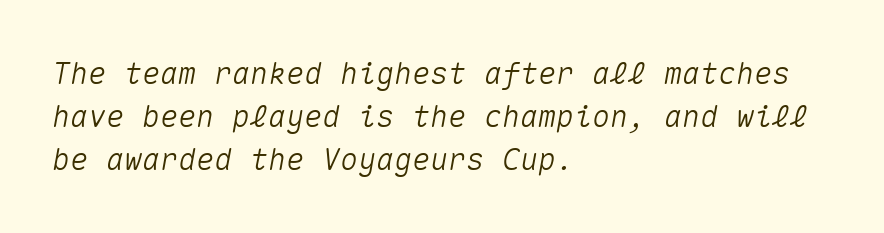
The image shows 30 px text type, italic (leaning right), monospaced; set left-aligned, normal line spacing (1.44x), normal letter spacing, not underlined; medium stroke contrast and a medium x-height.
